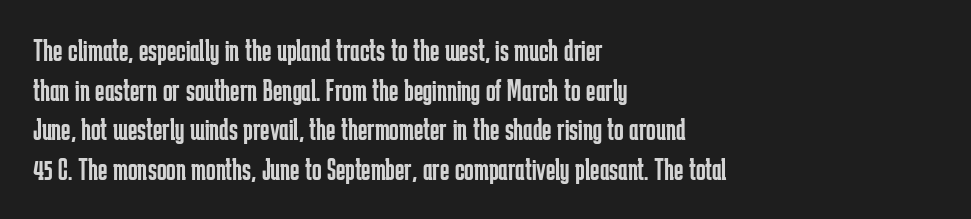
{"serif": "no", "italic": "no", "bold": "no", "weight": "regular", "width": "condensed", "stroke_contrast": "low", "x_height": "medium", "monospaced": "no", "underline": "no", "align": "left", "line_spacing_ratio": 1.24, "letter_spacing": "normal", "letter_spacing_em": 0.0, "glyph_px": 32}
